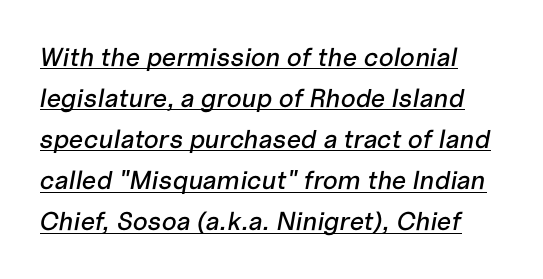
Q: Is the text italic (slanted)? A: Yes, it leans right by about 10 degrees.
Q: Is the text underlined? A: Yes.
Q: Is the spacing between letters normal or unusually wide? A: Normal.
Q: Is the spacing between lines tight, normal or loose? A: Normal.
